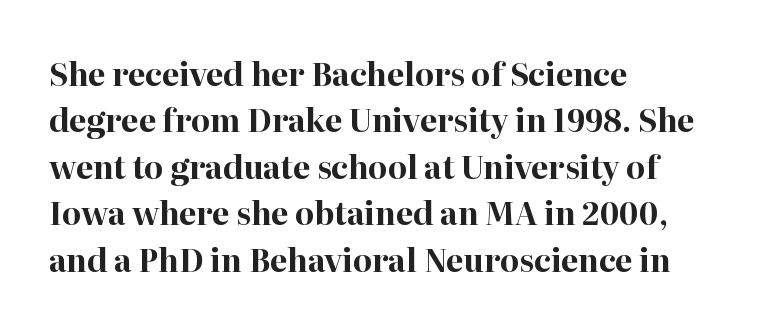
Q: Is the text bold? A: Yes.
Q: Is the text italic (slanted)? A: No, it is upright.
Q: Is the typeface a serif or a sans-serif typeface? A: Serif.
Q: Is the text underlined? A: No.
Q: How is the paragraph aligned? A: Left-aligned.
Q: Is the spacing between letters normal or unusually wide? A: Normal.
Q: Is the spacing between lines tight, normal or loose? A: Normal.
Q: Width (condensed, normal, or wide)? A: Normal.
Q: Stroke contrast? A: High.
Q: x-height? A: Medium.
Q: Monospaced? A: No.
